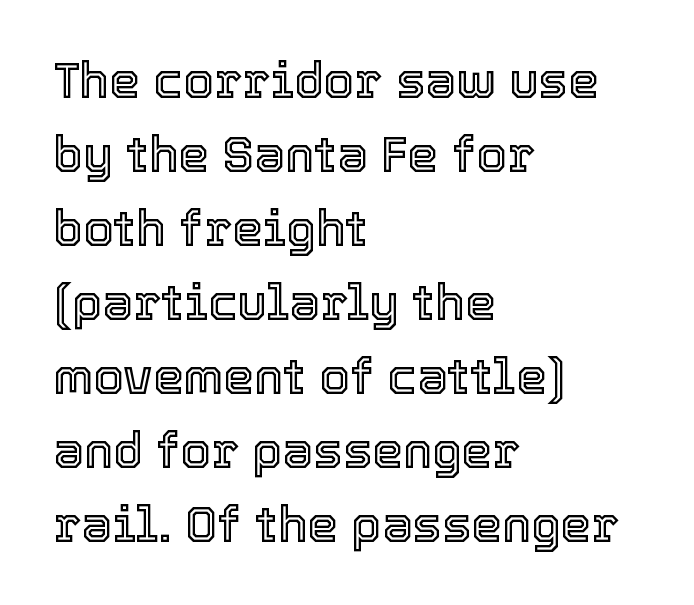
Q: Is the text italic (slanted)? A: No, it is upright.
Q: Is the text underlined? A: No.
Q: How is the paragraph aligned? A: Left-aligned.
Q: Is the spacing between letters normal or unusually wide? A: Normal.
Q: Is the spacing between lines tight, normal or loose? A: Normal.
Q: Width (condensed, normal, or wide)? A: Normal.
Q: x-height? A: Medium.
Q: Monospaced? A: No.
